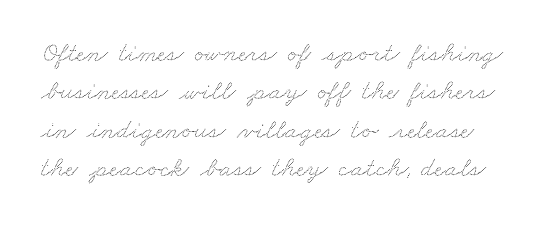
Short note: letters normally spaced. Character widths vary here, with narrow letters taking less room than wide ones. Plain, unruled lines of type. This block has exactly the height ordinary leading produces.
